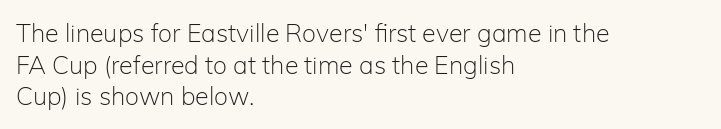
The image shows 25 px text type, upright; set left-aligned, normal line spacing (1.27x), normal letter spacing, not underlined.
